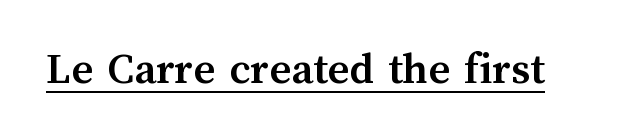
Q: Is the text bold? A: Yes.
Q: Is the text italic (slanted)? A: No, it is upright.
Q: Is the text underlined? A: Yes.
Q: Is the spacing between letters normal or unusually wide? A: Normal.
Q: Width (condensed, normal, or wide)? A: Normal.
Q: Stroke contrast? A: Medium.
Q: x-height? A: Medium.
Q: Monospaced? A: No.
